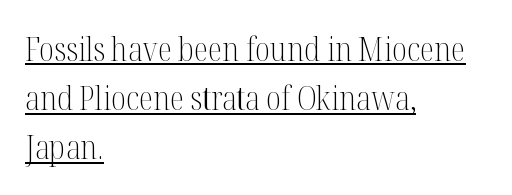
Caption: face not bold, strokes unweighted. The text block is weighted toward the left margin, trailing off unevenly rightward. The passage shown is typed in a proportional face where columns would drift. What decoration does the sample have? An underline. Every character sits straight up, as roman type does. Font category for this specimen: serif.
